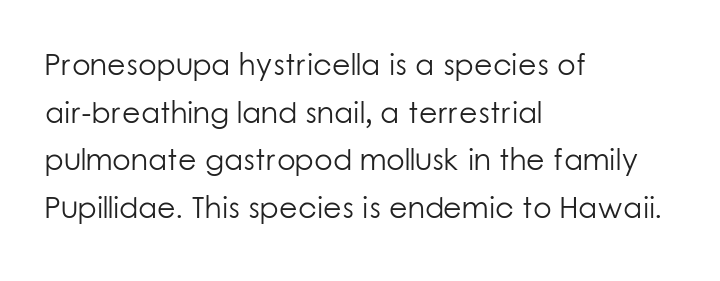
This sample keeps an unexceptional amount of space between lines. The line texture is even and compact thanks to regular tracking. Only glyphs here, with clear space below each row. Weight class: somewhere from thin through regular. The letters stand upright; this is a roman face. The lines are quadded left.
